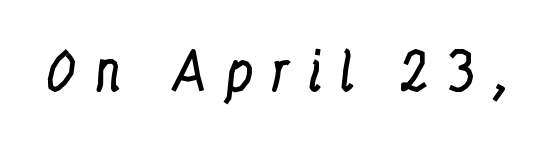
Q: Is the text bold? A: No.
Q: Is the text italic (slanted)? A: Yes.
Q: Is the typeface a serif or a sans-serif typeface? A: Serif.
Q: Is the text underlined? A: No.
Q: Is the spacing between letters normal or unusually wide? A: Unusually wide.
Q: Width (condensed, normal, or wide)? A: Condensed.
Q: Stroke contrast? A: Low.
Q: x-height? A: Medium.
Q: Monospaced? A: No.
